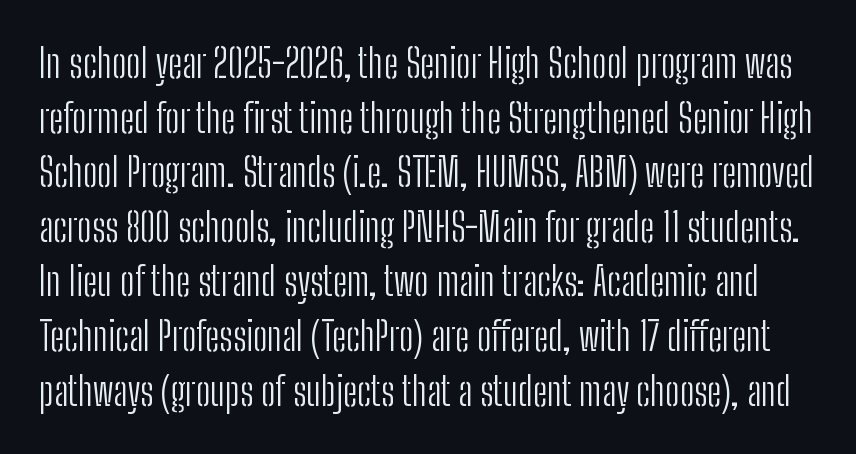
Glance below the letters and you will spot only blank space. These lines sit exactly where default settings would place them. Quick note: not italic, upright. Weight class: somewhere from thin through regular.
